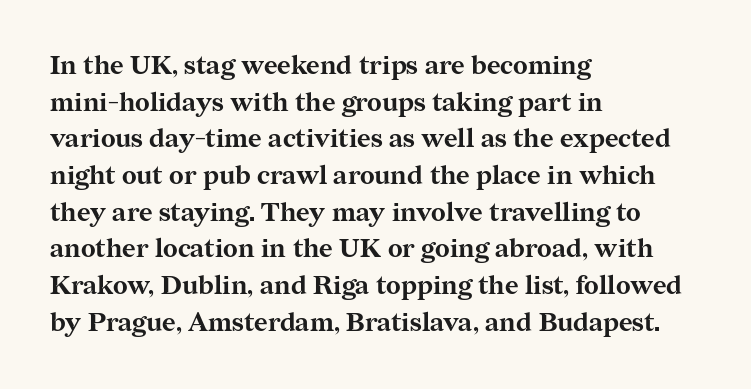
The image shows 26 px bold type, upright; set left-aligned, normal line spacing (1.41x), normal letter spacing, not underlined.
